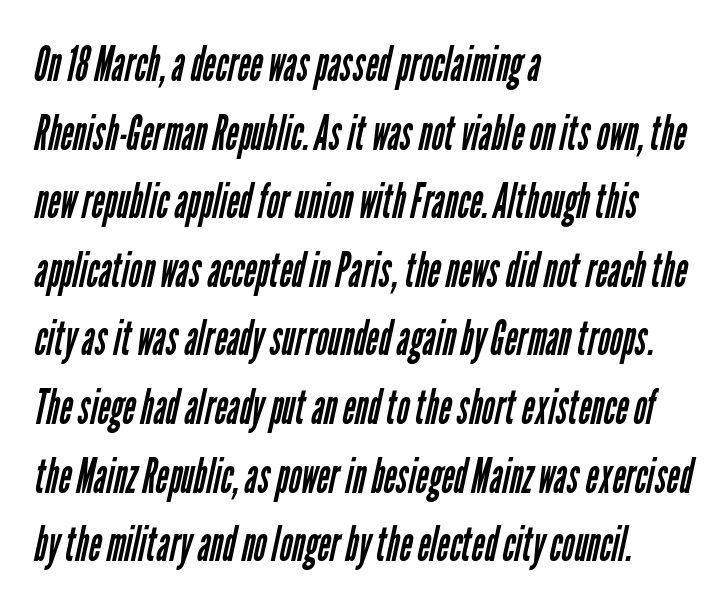
The gap between lines stays unmarked. Examine the stroke ends and you'll find no serifs. The cut favours lightness, reaching ordinary text weight at its darkest. Honestly, the row spacing looks completely unremarkable.
